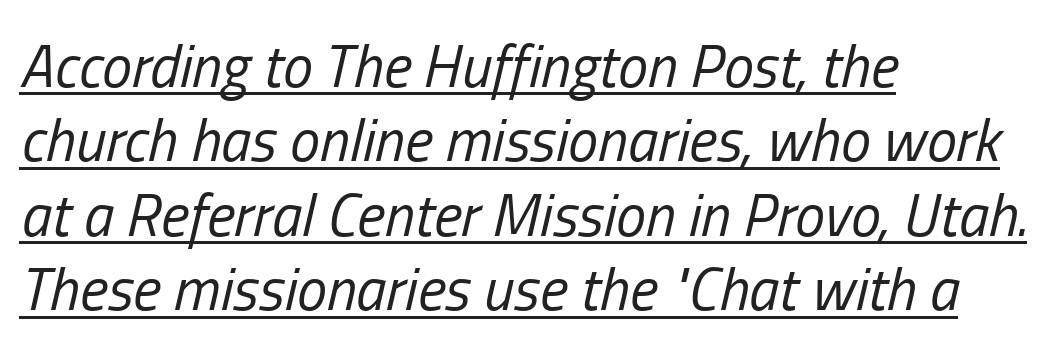
{"italic": "yes", "lean": "right", "slant_degrees": 13, "bold": "no", "weight": "regular", "width": "condensed", "stroke_contrast": "low", "x_height": "medium", "monospaced": "no", "underline": "yes", "align": "left", "line_spacing_ratio": 1.24, "letter_spacing": "normal", "letter_spacing_em": 0.0, "glyph_px": 60}
